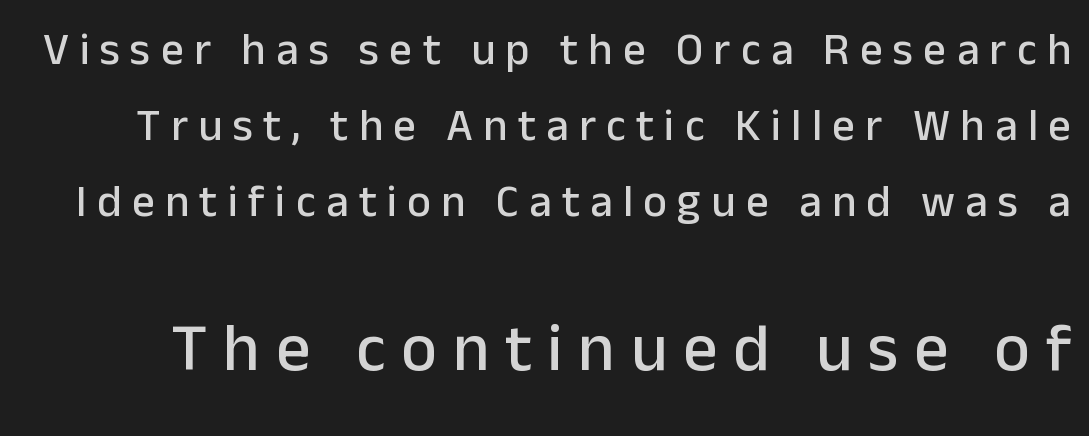
The image shows 68 px sans-serif type, upright; set normal line spacing (1.69x), unusually wide letter spacing (+0.23 em), not underlined; the second (bottom) block is 1.51x larger; low stroke contrast and a medium x-height.
